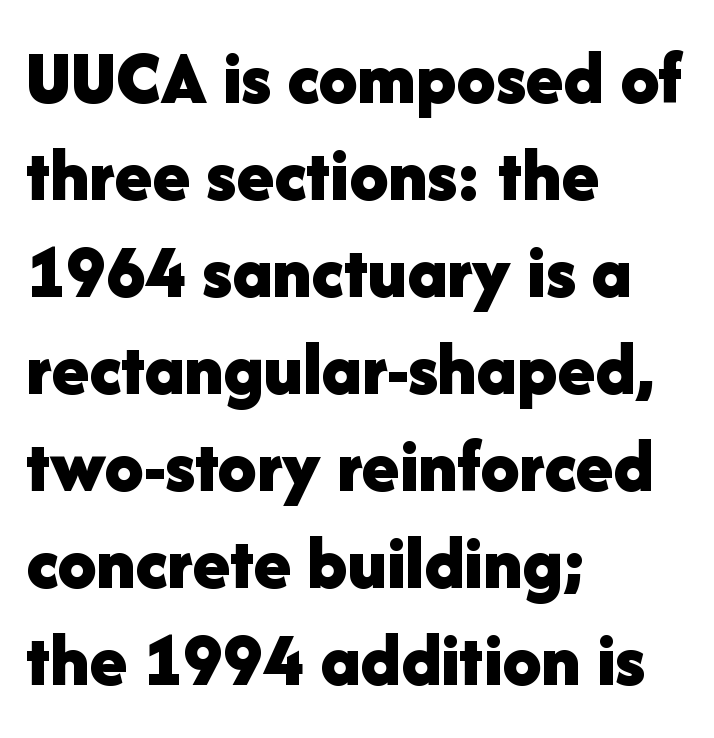
Q: Is the text bold? A: Yes.
Q: Is the text italic (slanted)? A: No, it is upright.
Q: Is the typeface a serif or a sans-serif typeface? A: Sans-serif.
Q: Is the text underlined? A: No.
Q: How is the paragraph aligned? A: Left-aligned.
Q: Is the spacing between letters normal or unusually wide? A: Normal.
Q: Is the spacing between lines tight, normal or loose? A: Normal.
Q: Width (condensed, normal, or wide)? A: Normal.
Q: Stroke contrast? A: Low.
Q: x-height? A: Medium.
Q: Monospaced? A: No.
